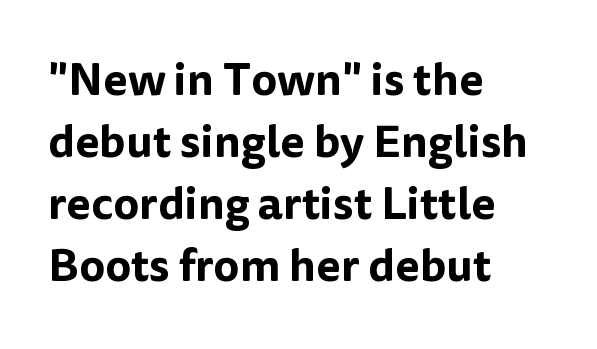
Q: Is the text italic (slanted)? A: No, it is upright.
Q: Is the typeface a serif or a sans-serif typeface? A: Sans-serif.
Q: Is the text underlined? A: No.
Q: How is the paragraph aligned? A: Left-aligned.
Q: Is the spacing between letters normal or unusually wide? A: Normal.
Q: Is the spacing between lines tight, normal or loose? A: Normal.
Q: Width (condensed, normal, or wide)? A: Normal.
Q: Stroke contrast? A: Low.
Q: x-height? A: Medium.
Q: Monospaced? A: No.
